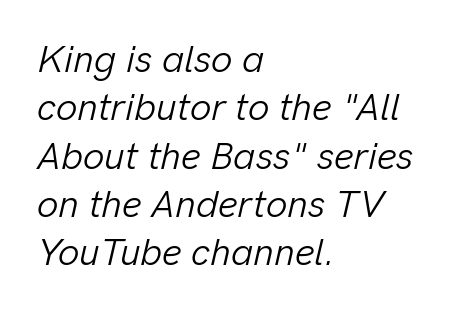
Q: Is the text bold? A: No.
Q: Is the text italic (slanted)? A: Yes, it leans right by about 13 degrees.
Q: Is the text underlined? A: No.
Q: How is the paragraph aligned? A: Left-aligned.
Q: Is the spacing between letters normal or unusually wide? A: Normal.
Q: Is the spacing between lines tight, normal or loose? A: Normal.
Q: Width (condensed, normal, or wide)? A: Normal.
Q: Stroke contrast? A: Low.
Q: x-height? A: Medium.
Q: Monospaced? A: No.
